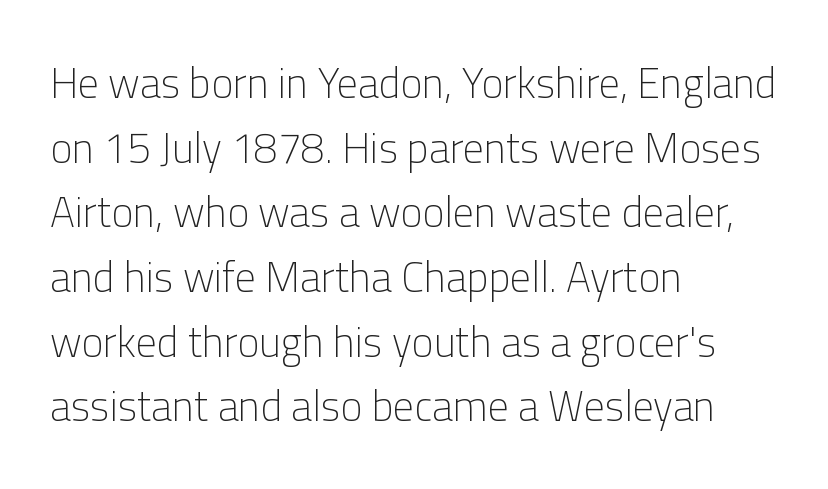
The image shows 42 px light sans-serif type, upright; set left-aligned, normal line spacing (1.54x), normal letter spacing, not underlined; low stroke contrast and a medium x-height.
